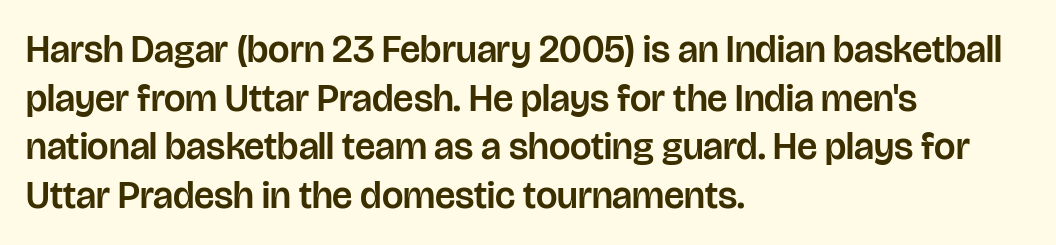
The image shows 38 px sans-serif type, upright; set left-aligned, normal line spacing (1.28x), normal letter spacing, not underlined; low stroke contrast and a large x-height.
